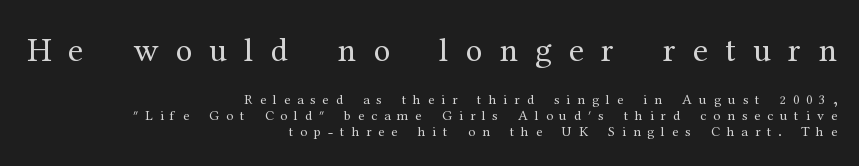
The type is letterspaced generously, with wide tracking. This sample uses an upright cut, with every glyph sitting square on the baseline. The setting favours the right margin, as signatures and pull-quotes sometimes do. I'd call this a serif setting — the letters wear small feet.
